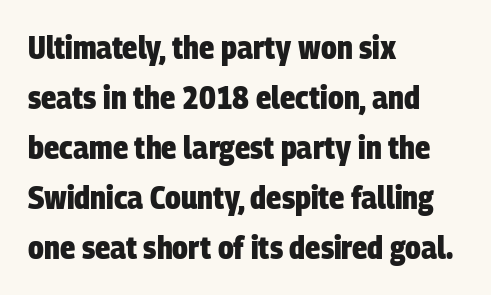
The image shows 32 px heavy, condensed sans-serif type; set left-aligned, normal line spacing (1.56x), normal letter spacing, not underlined; low stroke contrast and a large x-height.
